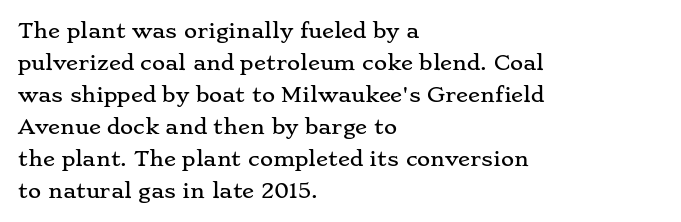
{"italic": "no", "underline": "no", "align": "left", "line_spacing": "normal", "line_spacing_ratio": 1.6, "letter_spacing": "normal", "letter_spacing_em": 0.0, "glyph_px": 20}
